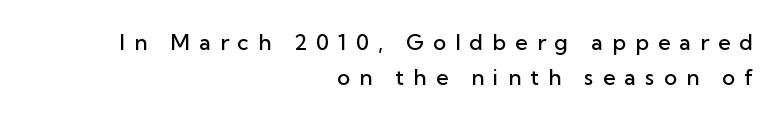
{"italic": "no", "bold": "semi", "underline": "no", "align": "right", "line_spacing": "normal", "line_spacing_ratio": 1.57, "letter_spacing": "wide", "letter_spacing_em": 0.41, "glyph_px": 22}
